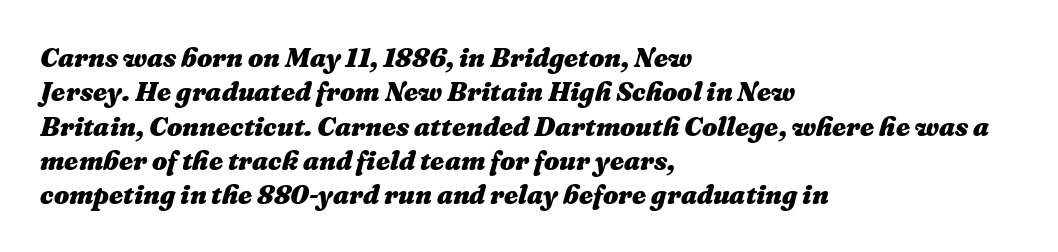
{"italic": "yes", "lean": "right", "slant_degrees": 16, "bold": "yes", "underline": "no", "align": "left", "line_spacing": "normal", "line_spacing_ratio": 1.27, "letter_spacing": "normal", "letter_spacing_em": 0.0, "glyph_px": 27}
